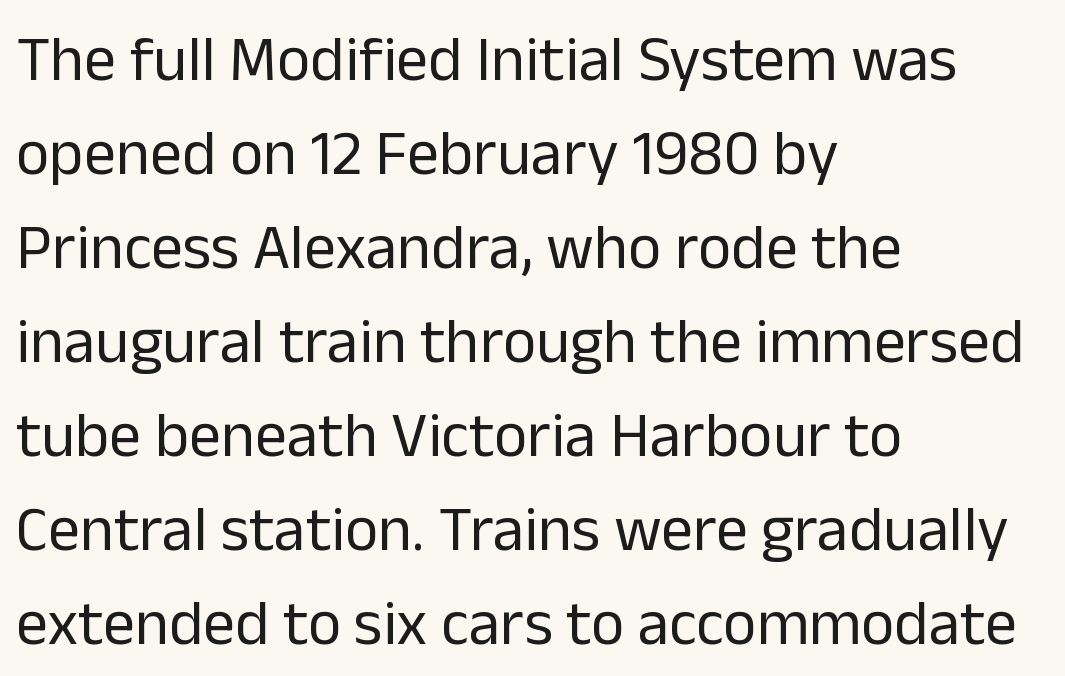
Q: Is the text bold? A: No.
Q: Is the text italic (slanted)? A: No, it is upright.
Q: Is the typeface a serif or a sans-serif typeface? A: Sans-serif.
Q: Is the text underlined? A: No.
Q: How is the paragraph aligned? A: Left-aligned.
Q: Is the spacing between letters normal or unusually wide? A: Normal.
Q: Is the spacing between lines tight, normal or loose? A: Normal.
Q: Width (condensed, normal, or wide)? A: Normal.
Q: Stroke contrast? A: Low.
Q: x-height? A: Medium.
Q: Monospaced? A: No.
